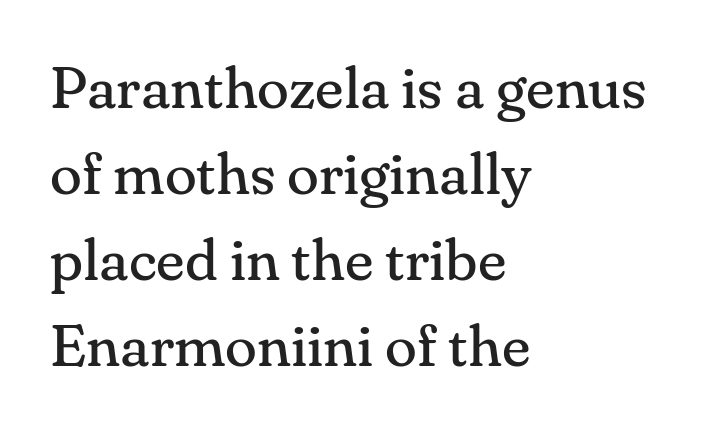
The image shows 59 px regular-weight serif type, upright; set left-aligned, normal line spacing (1.46x), normal letter spacing, not underlined; medium stroke contrast and a small x-height.
